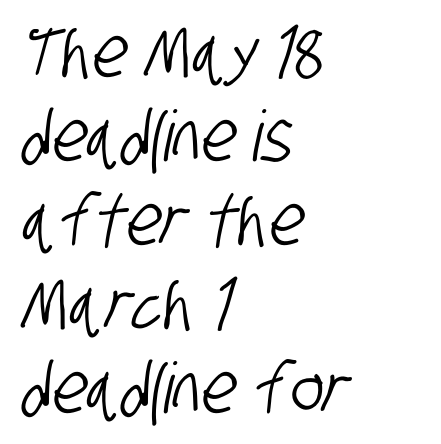
Q: Is the typeface a serif or a sans-serif typeface? A: Sans-serif.
Q: Is the text underlined? A: No.
Q: How is the paragraph aligned? A: Left-aligned.
Q: Is the spacing between letters normal or unusually wide? A: Normal.
Q: Width (condensed, normal, or wide)? A: Condensed.
Q: Stroke contrast? A: Low.
Q: x-height? A: Large.
Q: Monospaced? A: No.
